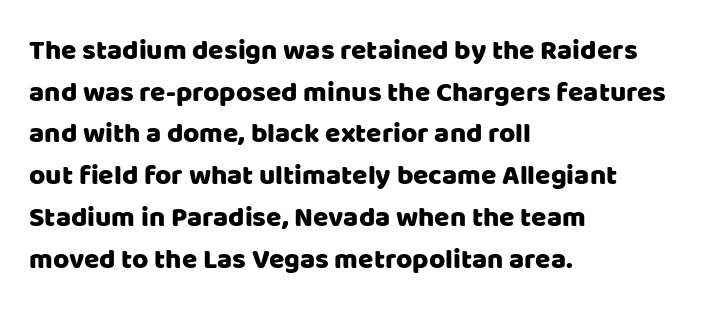
The image shows 28 px sans-serif type, upright; set left-aligned, normal line spacing (1.49x), normal letter spacing, not underlined; low stroke contrast and a large x-height.
